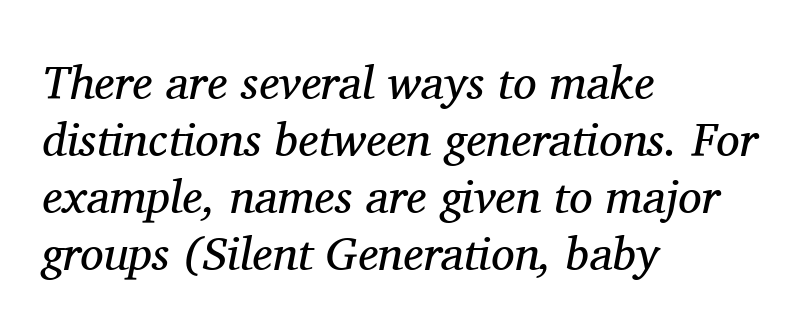
Look at the tracking — it's just the regular setting, nothing added. Do the characters align in a grid? No, the font is proportional. Honestly, there is no underline to notice here at all. When letters slant like this, we call the style italic.
